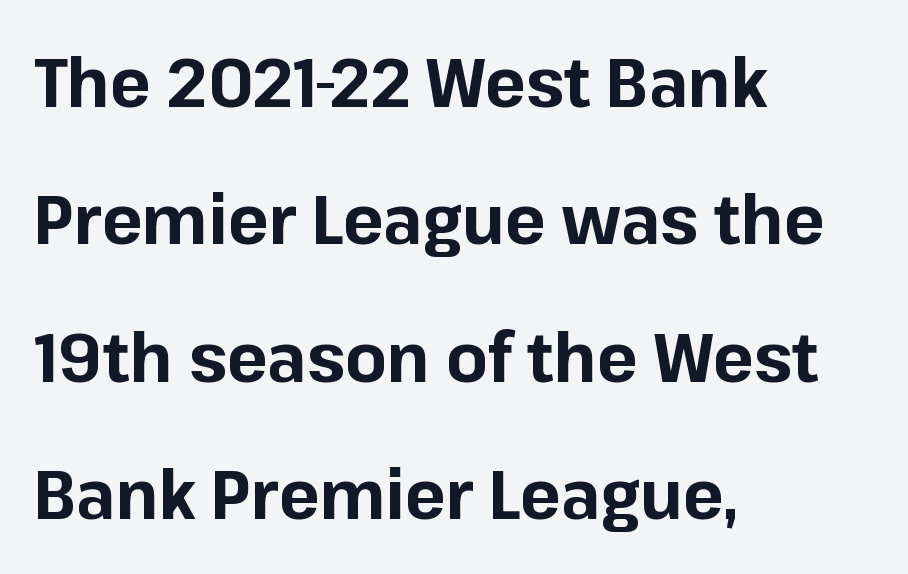
Q: Is the text bold? A: Yes.
Q: Is the text italic (slanted)? A: No, it is upright.
Q: Is the typeface a serif or a sans-serif typeface? A: Sans-serif.
Q: Is the text underlined? A: No.
Q: How is the paragraph aligned? A: Left-aligned.
Q: Is the spacing between letters normal or unusually wide? A: Normal.
Q: Is the spacing between lines tight, normal or loose? A: Loose.
Q: Width (condensed, normal, or wide)? A: Normal.
Q: Stroke contrast? A: Low.
Q: x-height? A: Medium.
Q: Monospaced? A: No.
